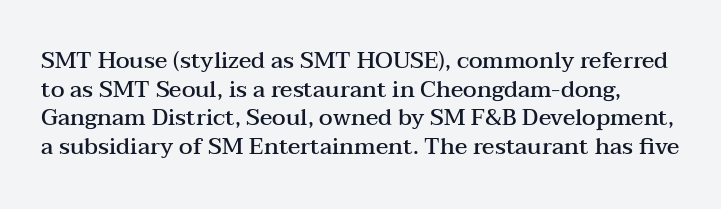
Q: Is the text bold? A: Semi-bold.
Q: Is the text italic (slanted)? A: No, it is upright.
Q: Is the text underlined? A: No.
Q: Is the spacing between letters normal or unusually wide? A: Normal.
Q: Is the spacing between lines tight, normal or loose? A: Normal.
